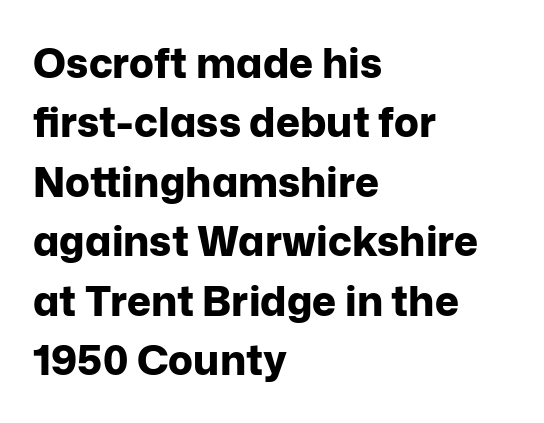
The image shows 41 px bold sans-serif type, upright; set left-aligned, normal line spacing (1.45x), normal letter spacing, not underlined; low stroke contrast and a medium x-height.
